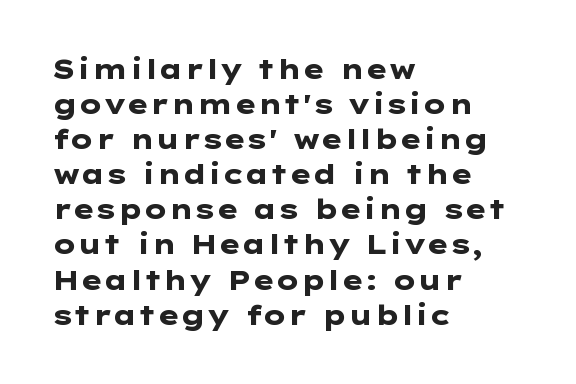
Is there much room between lines? A standard amount, neither cramped nor airy. Emphasis by weight is at full strength: bold. Each word holds together tightly as a unit, with standard inter-letter gaps. Rule under the text: the space is simply empty. Style check: upright. Does the copy run flush right? No — it runs flush left.
